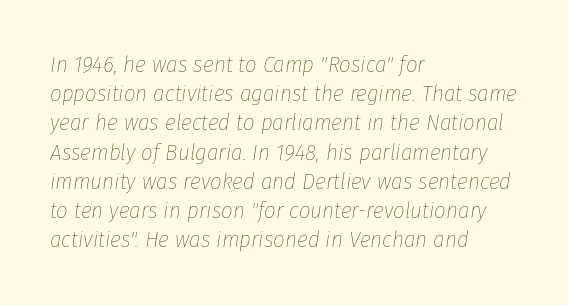
{"italic": "yes", "lean": "right", "slant_degrees": 8, "bold": "no", "underline": "no", "align": "left", "line_spacing": "normal", "line_spacing_ratio": 1.27, "letter_spacing": "normal", "letter_spacing_em": 0.0, "glyph_px": 23}
